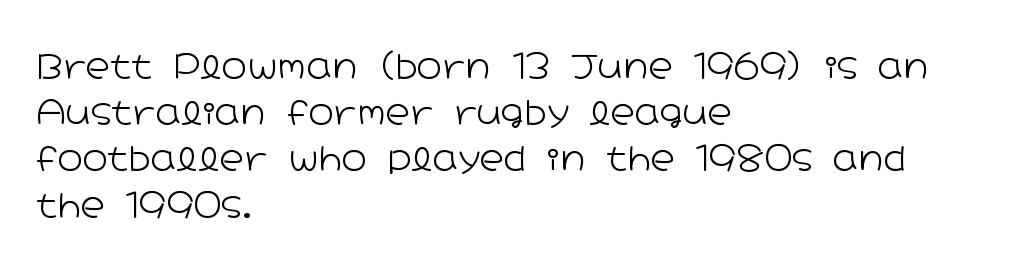
The image shows 34 px light, wide sans-serif type, upright; set left-aligned, normal line spacing (1.36x), normal letter spacing, not underlined; low stroke contrast and a medium x-height.
